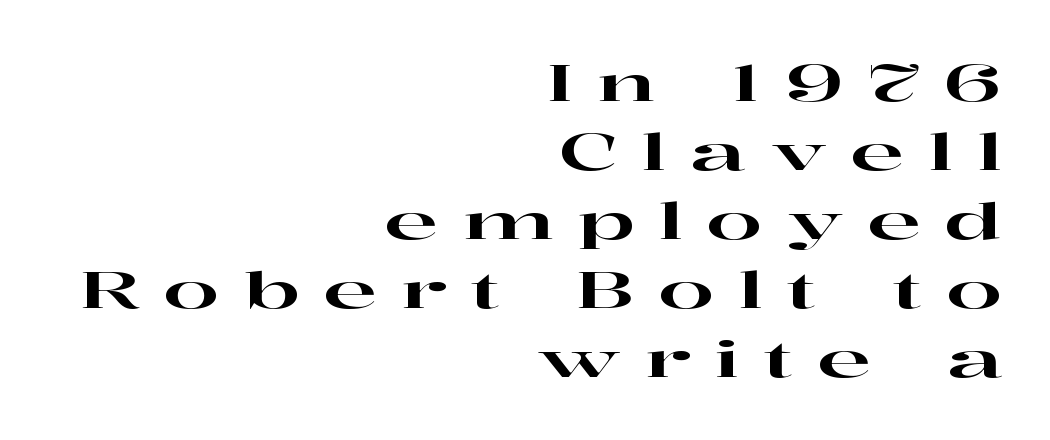
Q: Is the text italic (slanted)? A: No, it is upright.
Q: Is the typeface a serif or a sans-serif typeface? A: Serif.
Q: Is the text underlined? A: No.
Q: How is the paragraph aligned? A: Right-aligned.
Q: Is the spacing between letters normal or unusually wide? A: Unusually wide.
Q: Is the spacing between lines tight, normal or loose? A: Normal.
Q: Width (condensed, normal, or wide)? A: Wide.
Q: Stroke contrast? A: High.
Q: x-height? A: Medium.
Q: Monospaced? A: No.
